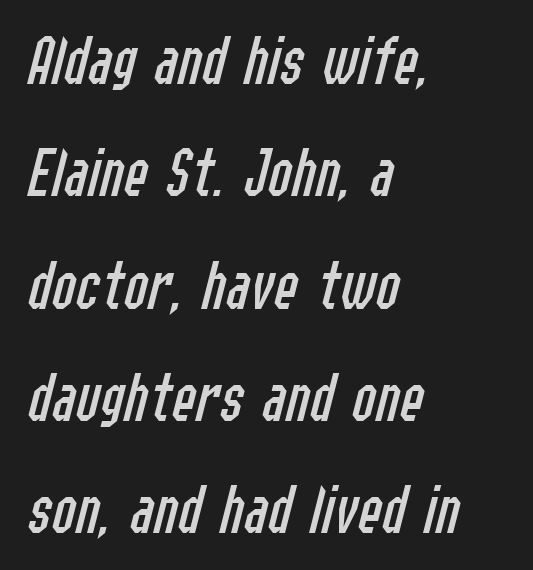
Notice how the passage keeps a crisp vertical edge on the left only. The font's italic variant was chosen for this text. The type is set solid horizontally, with unmodified tracking. The letters advance in unequal steps, a hallmark of proportional type.
